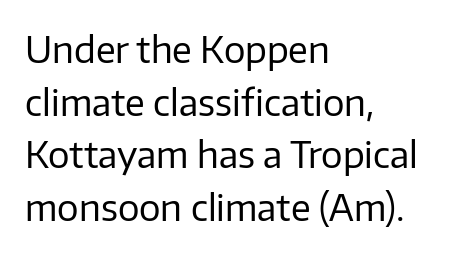
Is there much room between lines? A standard amount, neither cramped nor airy. Reading down the block, your eye returns to a fixed left position each line. The type family on display is of the sans-serif kind. A typesetter would call this zero additional tracking.
